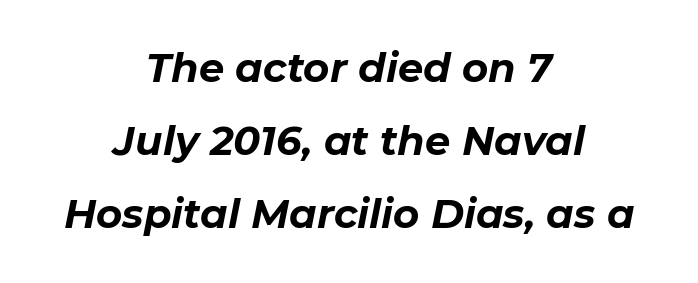
{"italic": "yes", "lean": "right", "slant_degrees": 11, "bold": "yes", "weight": "bold", "width": "normal", "stroke_contrast": "low", "x_height": "medium", "monospaced": "no", "underline": "no", "align": "center", "line_spacing_ratio": 1.83, "letter_spacing": "normal", "letter_spacing_em": 0.0, "glyph_px": 40}
